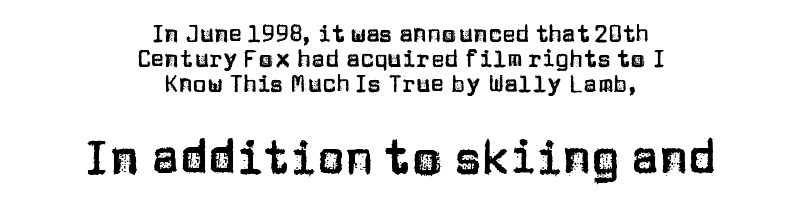
{"serif": "no", "italic": "no", "width": "normal", "stroke_contrast": "low", "x_height": "large", "monospaced": "no", "underline": "no", "align": "center", "line_spacing": "tight", "line_spacing_ratio": 1.08, "letter_spacing": "normal", "letter_spacing_em": 0.0, "larger_block": "second", "size_ratio": 2.0, "glyph_px": 46}
